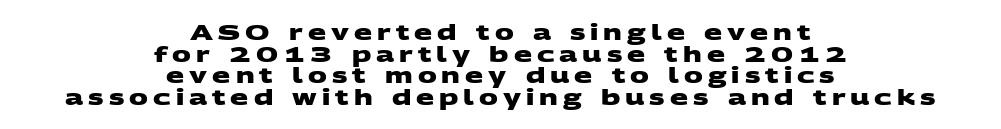
The image shows 21 px bold type; set centered, tight line spacing (1.03x), unusually wide letter spacing (+0.24 em), not underlined.
